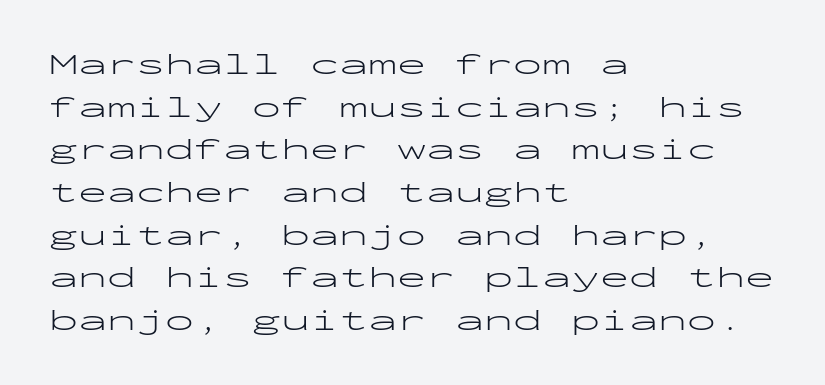
The image shows 29 px light, wide sans-serif type, upright, monospaced; set left-aligned, normal line spacing (1.47x), normal letter spacing, not underlined; low stroke contrast and a medium x-height.
